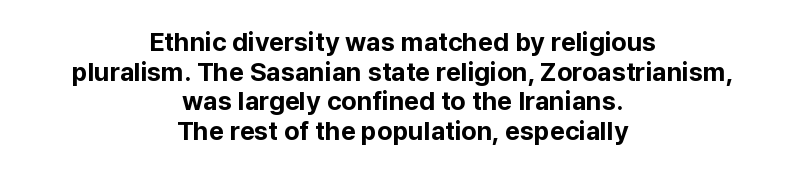
The image shows 26 px bold type, upright; set centered, tight line spacing (1.14x), normal letter spacing, not underlined.
